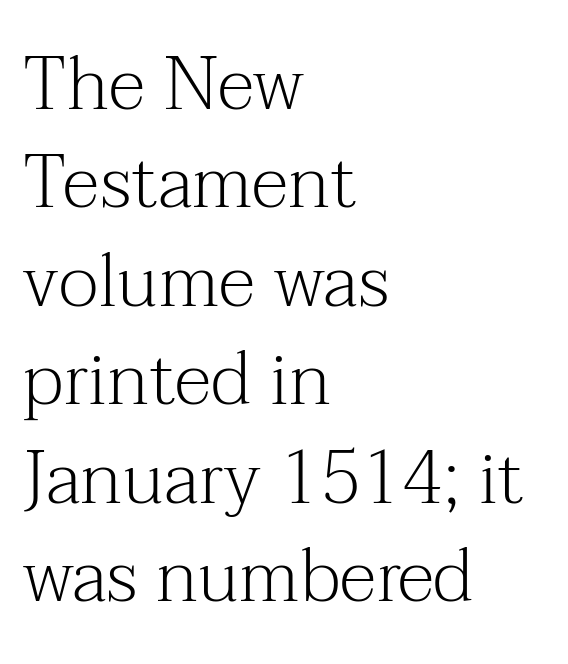
The image shows 74 px light serif type, upright; set left-aligned, normal line spacing (1.33x), normal letter spacing, not underlined; medium stroke contrast and a medium x-height.
